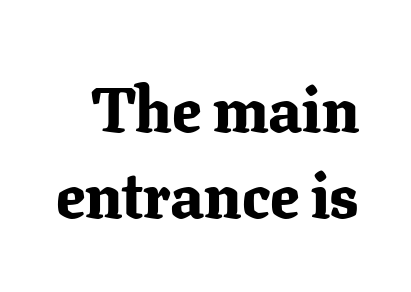
The image shows 64 px bold serif type, upright; set normal line spacing (1.35x), normal letter spacing, not underlined; low stroke contrast and a medium x-height.
